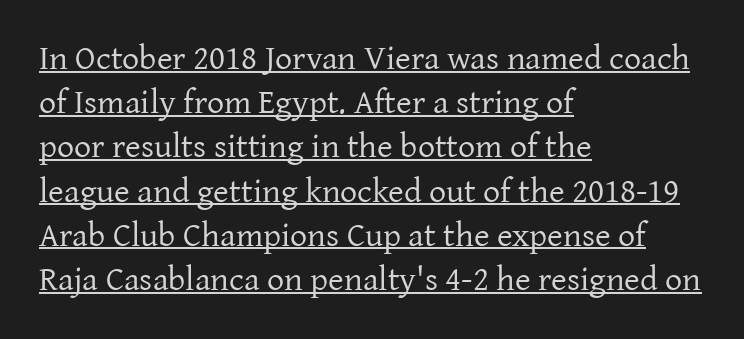
Q: Is the text bold? A: No.
Q: Is the text italic (slanted)? A: No, it is upright.
Q: Is the typeface a serif or a sans-serif typeface? A: Serif.
Q: Is the text underlined? A: Yes.
Q: How is the paragraph aligned? A: Left-aligned.
Q: Is the spacing between letters normal or unusually wide? A: Normal.
Q: Is the spacing between lines tight, normal or loose? A: Normal.
Q: Width (condensed, normal, or wide)? A: Normal.
Q: Stroke contrast? A: Low.
Q: x-height? A: Medium.
Q: Monospaced? A: No.
